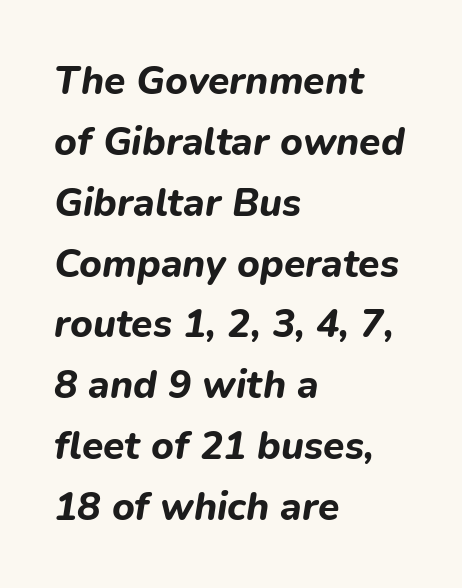
On the weight axis this lands at bold, roughly 700. The foot of each line stays bare and open. The text carries the slant typical of an italic or oblique font. Proportional: the letters do not fall into vertical columns.
